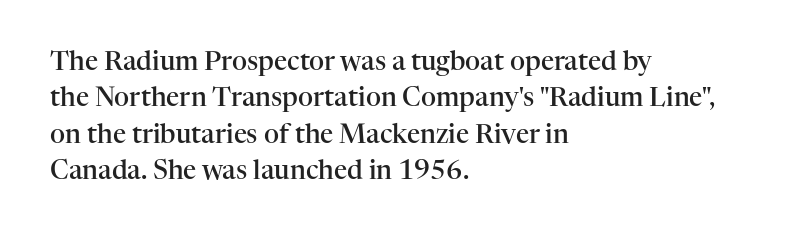
Q: Is the text bold? A: Semi-bold.
Q: Is the text italic (slanted)? A: No, it is upright.
Q: Is the text underlined? A: No.
Q: How is the paragraph aligned? A: Left-aligned.
Q: Is the spacing between letters normal or unusually wide? A: Normal.
Q: Is the spacing between lines tight, normal or loose? A: Normal.
